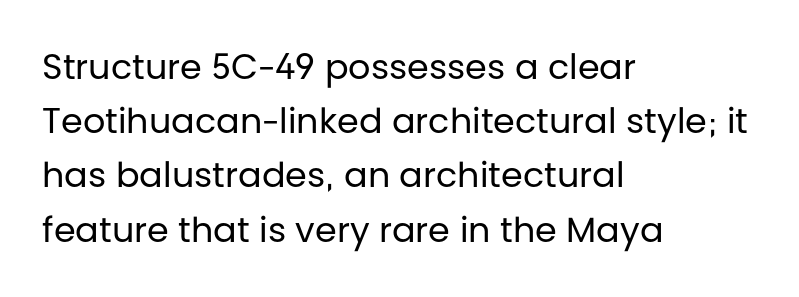
The image shows 35 px regular-weight sans-serif type, upright; set left-aligned, normal line spacing (1.55x), normal letter spacing, not underlined; low stroke contrast and a large x-height.
